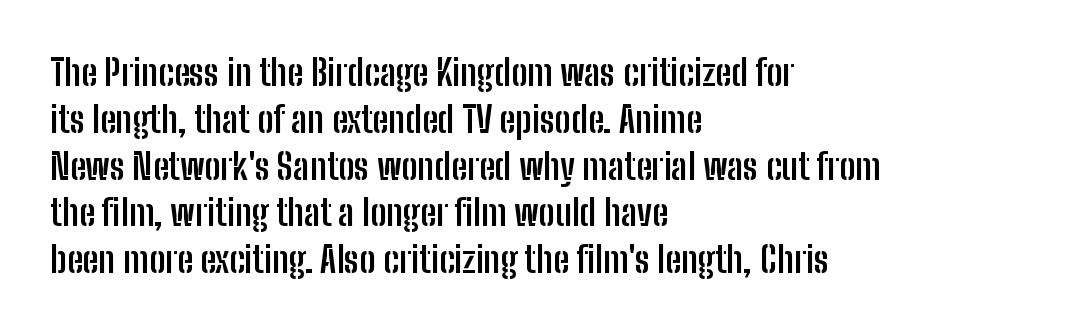
The image shows 36 px semibold, condensed sans-serif type, upright; set left-aligned, normal line spacing (1.3x), normal letter spacing, not underlined; low stroke contrast and a medium x-height.
